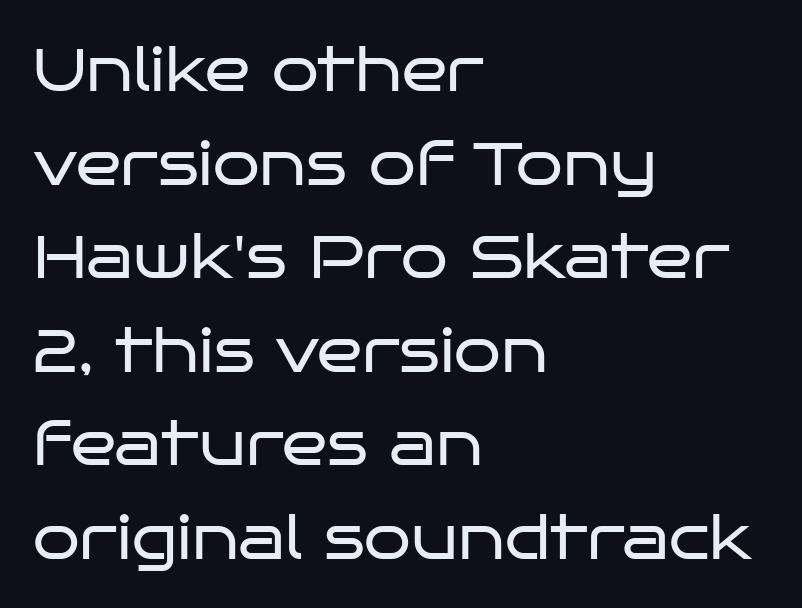
Q: Is the text bold? A: No.
Q: Is the text italic (slanted)? A: No, it is upright.
Q: Is the typeface a serif or a sans-serif typeface? A: Sans-serif.
Q: Is the text underlined? A: No.
Q: How is the paragraph aligned? A: Left-aligned.
Q: Is the spacing between letters normal or unusually wide? A: Normal.
Q: Is the spacing between lines tight, normal or loose? A: Normal.
Q: Width (condensed, normal, or wide)? A: Wide.
Q: Stroke contrast? A: Low.
Q: x-height? A: Large.
Q: Monospaced? A: No.
